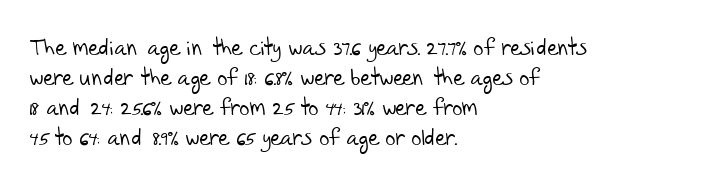
{"bold": "no", "underline": "no", "align": "left", "line_spacing": "normal", "line_spacing_ratio": 1.36, "letter_spacing": "normal", "letter_spacing_em": 0.0, "glyph_px": 22}
